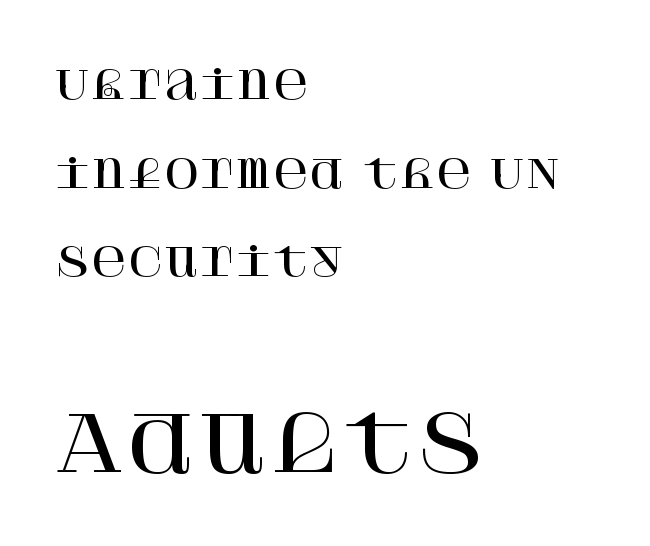
The image shows 78 px serif type, upright; set left-aligned, loose line spacing (2.27x), normal letter spacing, not underlined; the second (bottom) block is 2.0x larger; high stroke contrast and a large x-height.
